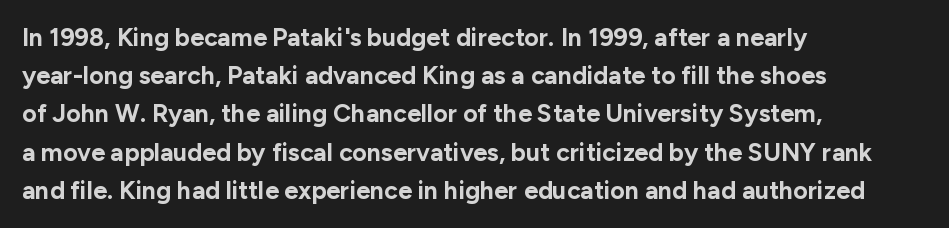
Q: Is the text bold? A: Yes.
Q: Is the text italic (slanted)? A: No, it is upright.
Q: Is the text underlined? A: No.
Q: How is the paragraph aligned? A: Left-aligned.
Q: Is the spacing between letters normal or unusually wide? A: Normal.
Q: Is the spacing between lines tight, normal or loose? A: Normal.
